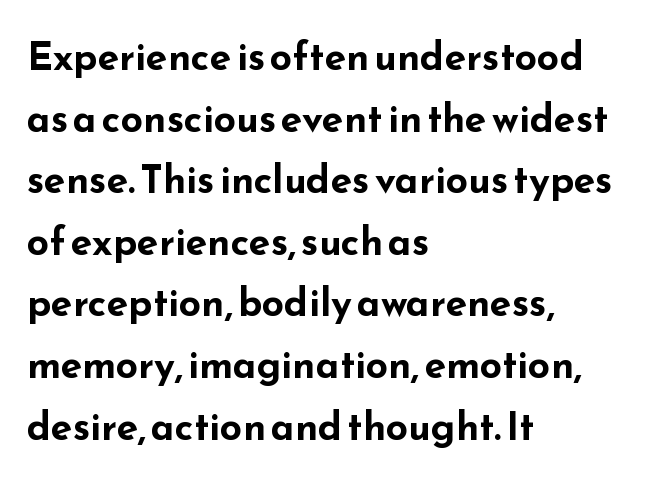
The image shows 39 px bold, wide sans-serif type, upright; set left-aligned, normal line spacing (1.58x), normal letter spacing, not underlined; low stroke contrast and a small x-height.
